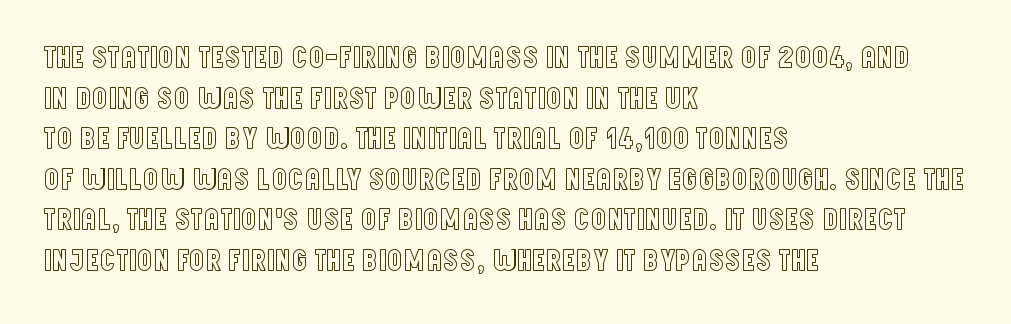
The image shows 31 px condensed type, upright; set left-aligned, normal line spacing (1.31x), normal letter spacing, not underlined; a large x-height.
